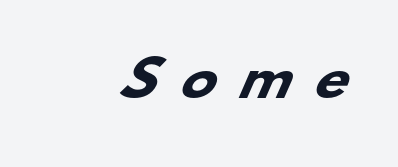
Q: Is the text bold? A: Yes.
Q: Is the typeface a serif or a sans-serif typeface? A: Sans-serif.
Q: Is the text underlined? A: No.
Q: Is the spacing between letters normal or unusually wide? A: Unusually wide.
Q: Width (condensed, normal, or wide)? A: Wide.
Q: Stroke contrast? A: Low.
Q: x-height? A: Small.
Q: Monospaced? A: No.
